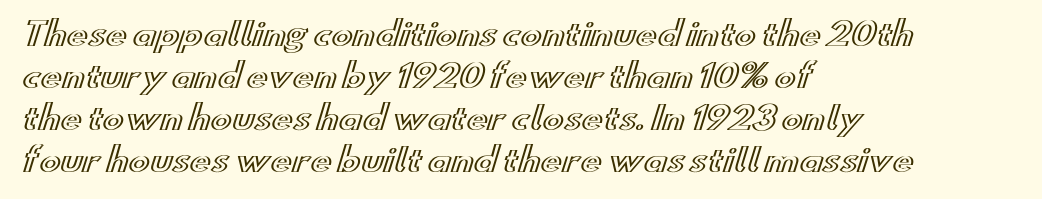
The image shows 32 px wide type; set left-aligned, normal line spacing (1.31x), normal letter spacing, not underlined; a small x-height.
